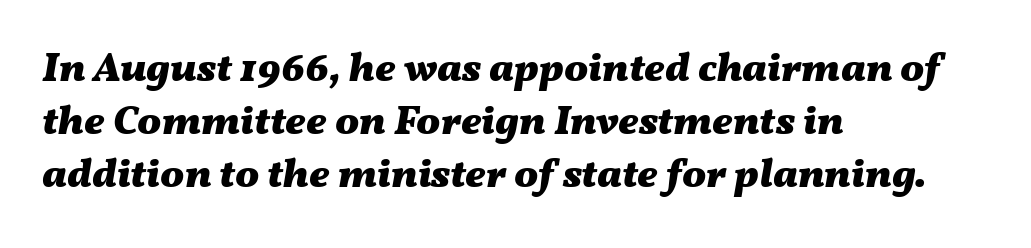
The image shows 40 px heavy, wide type, italic (leaning right); set left-aligned, normal line spacing (1.33x), normal letter spacing, not underlined; medium stroke contrast and a medium x-height.
